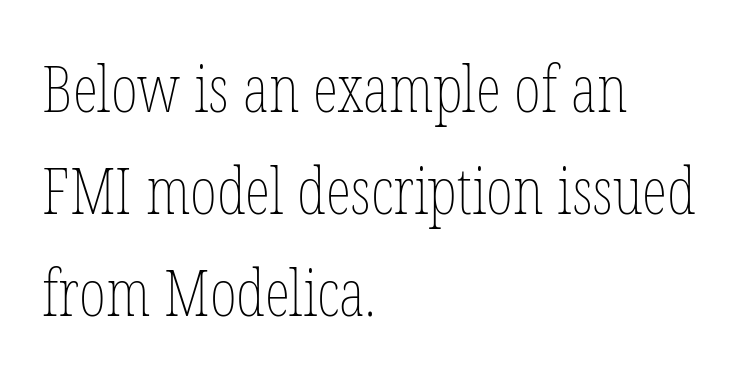
{"italic": "no", "bold": "no", "weight": "thin", "width": "condensed", "stroke_contrast": "low", "x_height": "medium", "monospaced": "no", "underline": "no", "align": "left", "line_spacing": "normal", "line_spacing_ratio": 1.57, "letter_spacing": "normal", "letter_spacing_em": 0.0, "glyph_px": 65}
